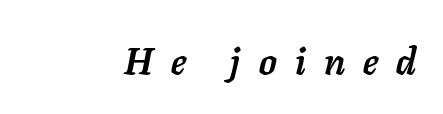
Here the designer chose a conventional face with non-uniform glyph widths. The text carries the slant typical of an italic or oblique font. You could only call the tracking loose — the letters float apart. Bold? Absolutely — the strokes are thick and heavy. The string is rendered with underlining switched off.
